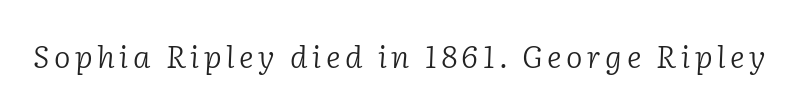
The image shows 31 px light serif type, italic (leaning right); set not underlined; low stroke contrast and a medium x-height.
